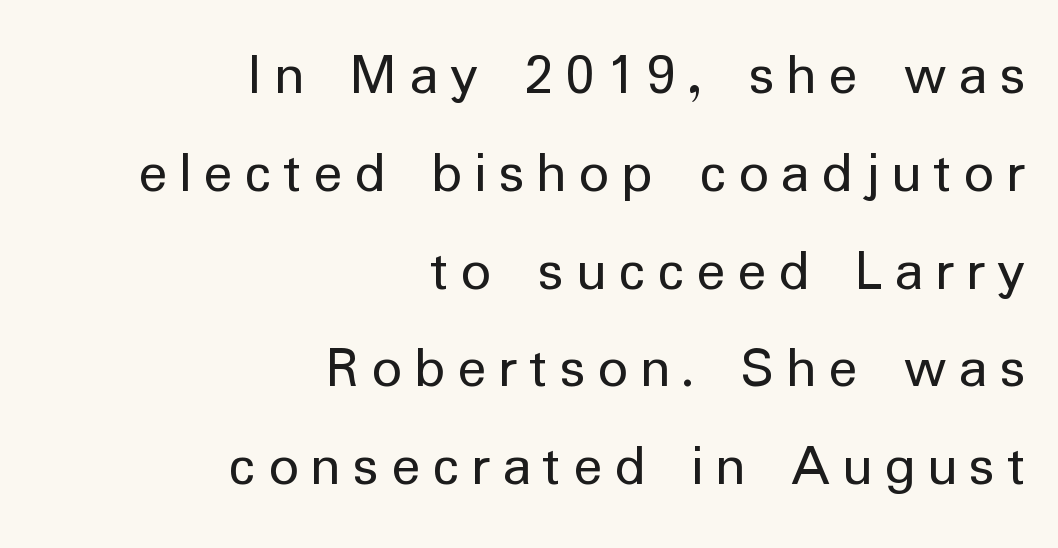
The letterforms sit at book weight or below. Note: no serifs on the glyphs. The typesetter chose a ragged-left arrangement here. Tracking value appears strongly positive — letters spread wide.
